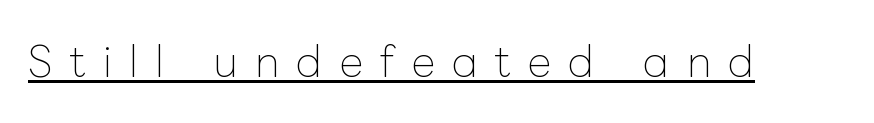
{"italic": "no", "bold": "no", "weight": "thin", "width": "normal", "stroke_contrast": "low", "x_height": "medium", "monospaced": "no", "underline": "yes", "letter_spacing": "wide", "letter_spacing_em": 0.42, "glyph_px": 41}
